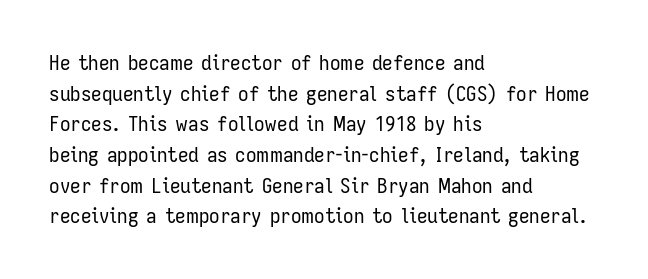
Q: Is the text bold? A: No.
Q: Is the text italic (slanted)? A: No, it is upright.
Q: Is the text underlined? A: No.
Q: How is the paragraph aligned? A: Left-aligned.
Q: Is the spacing between letters normal or unusually wide? A: Normal.
Q: Is the spacing between lines tight, normal or loose? A: Normal.
